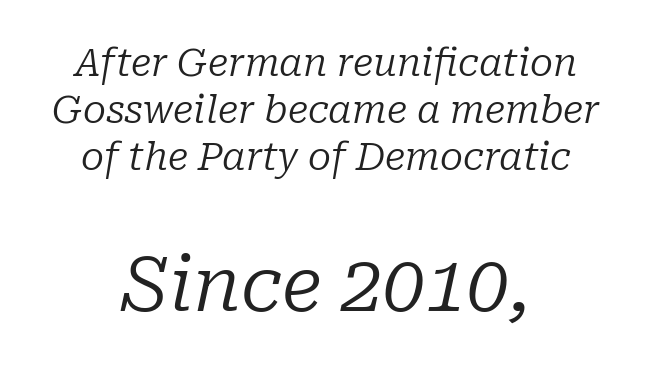
Q: Is the text bold? A: No.
Q: Is the text italic (slanted)? A: Yes, it leans right by about 10 degrees.
Q: Is the typeface a serif or a sans-serif typeface? A: Serif.
Q: Is the text underlined? A: No.
Q: How is the paragraph aligned? A: Centered.
Q: Is the spacing between letters normal or unusually wide? A: Normal.
Q: Which block of text is set in a larger size, the first (top) or the second (bottom)? A: The second (bottom) one.
Q: Width (condensed, normal, or wide)? A: Normal.
Q: Stroke contrast? A: Low.
Q: x-height? A: Medium.
Q: Monospaced? A: No.
